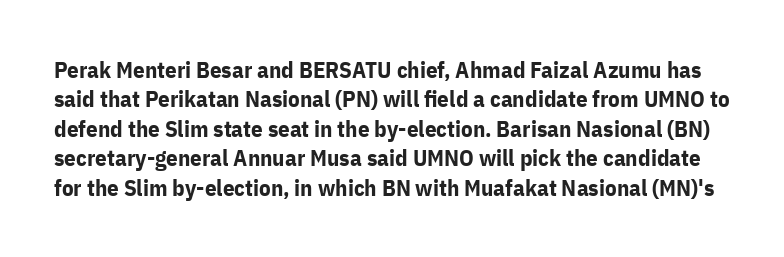
Regarding leading, the lines here are spaced in the standard way. Set as a true bold cut, around the 700 mark. Quick note: underline off. This sample uses an upright cut, with every glyph sitting square on the baseline.
